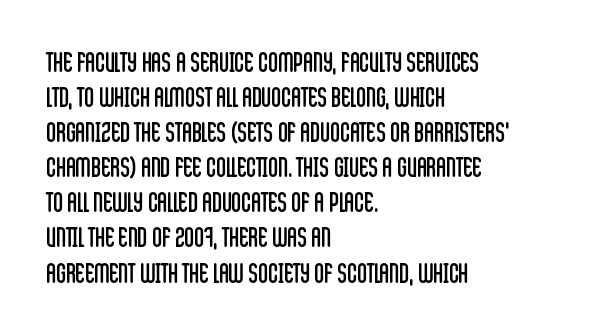
Q: Is the text bold? A: No.
Q: Is the text italic (slanted)? A: No, it is upright.
Q: Is the text underlined? A: No.
Q: How is the paragraph aligned? A: Left-aligned.
Q: Is the spacing between letters normal or unusually wide? A: Normal.
Q: Is the spacing between lines tight, normal or loose? A: Normal.
